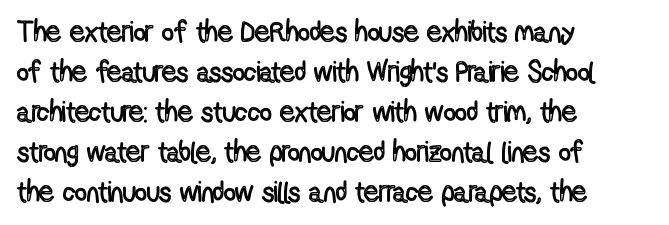
The image shows 29 px condensed type, upright; set left-aligned, normal line spacing (1.38x), normal letter spacing, not underlined; a medium x-height.
